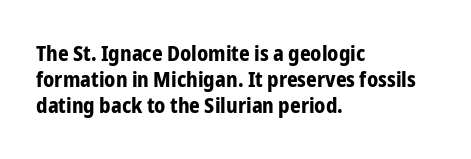
Q: Is the text bold? A: Yes.
Q: Is the text italic (slanted)? A: No, it is upright.
Q: Is the text underlined? A: No.
Q: How is the paragraph aligned? A: Left-aligned.
Q: Is the spacing between letters normal or unusually wide? A: Normal.
